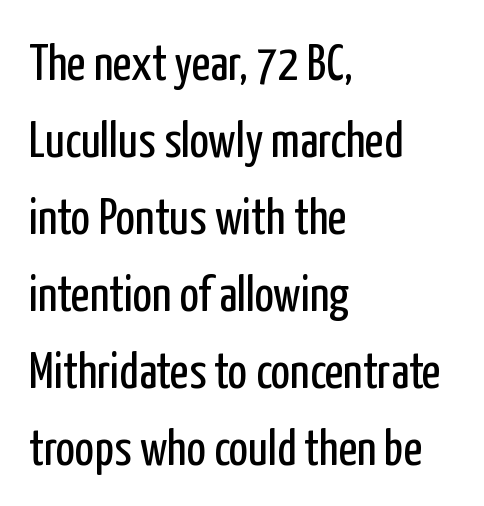
{"serif": "no", "italic": "no", "bold": "no", "weight": "regular", "width": "condensed", "stroke_contrast": "low", "x_height": "medium", "monospaced": "no", "underline": "no", "align": "left", "line_spacing": "normal", "line_spacing_ratio": 1.51, "letter_spacing": "normal", "letter_spacing_em": 0.0, "glyph_px": 51}
